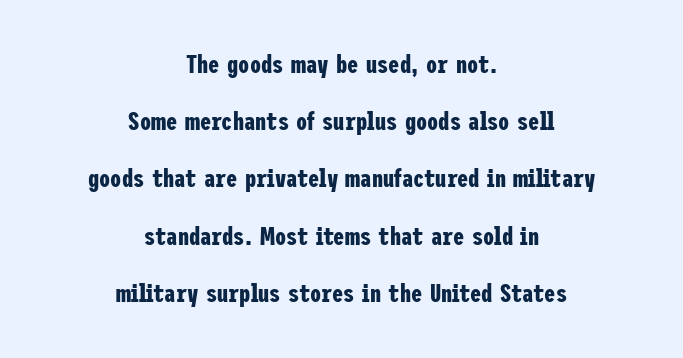
The image shows 25 px bold type, upright; set centered, loose line spacing (2.29x), normal letter spacing, not underlined.
